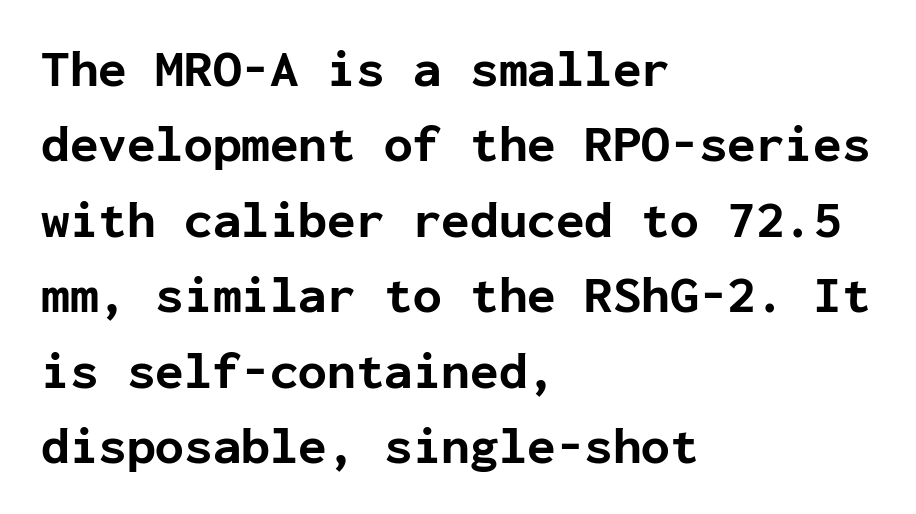
Standard letterfit; no display-style spreading of the glyphs. Does the lettering tilt? It doesn't — this is upright. Casual observation: everything's shoved over to the left. Fixed-width glyphs throughout — classic coding-font behaviour. The designer went with a sans here, leaving each stem footless. A dark, heavy texture on the line: the type is bold.
